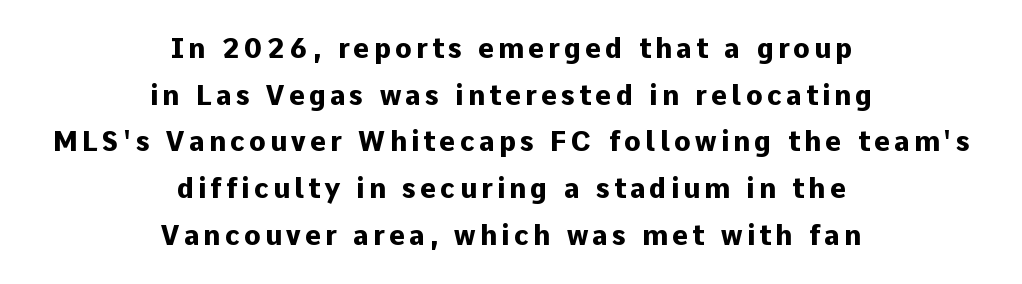
The string is rendered with underlining switched off. Compared with a flush-left layout, this one balances lines on the center instead. The face used here has the dense, thick strokes of a bold. Vertical strokes here are truly vertical.
